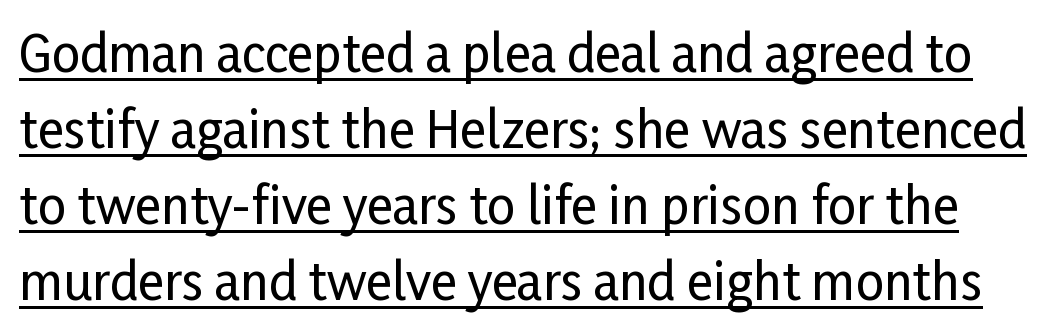
Q: Is the text italic (slanted)? A: No, it is upright.
Q: Is the typeface a serif or a sans-serif typeface? A: Sans-serif.
Q: Is the text underlined? A: Yes.
Q: Is the spacing between letters normal or unusually wide? A: Normal.
Q: Is the spacing between lines tight, normal or loose? A: Normal.
Q: Width (condensed, normal, or wide)? A: Condensed.
Q: Stroke contrast? A: Low.
Q: x-height? A: Medium.
Q: Monospaced? A: No.
